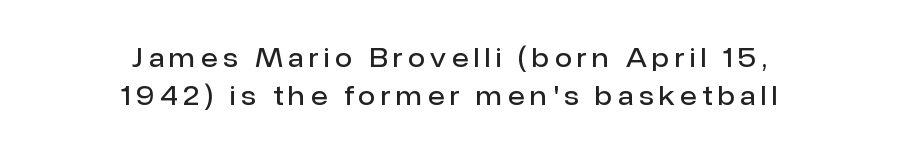
The image shows 25 px text type, upright; set centered, normal line spacing (1.54x), unusually wide letter spacing (+0.22 em), not underlined.
